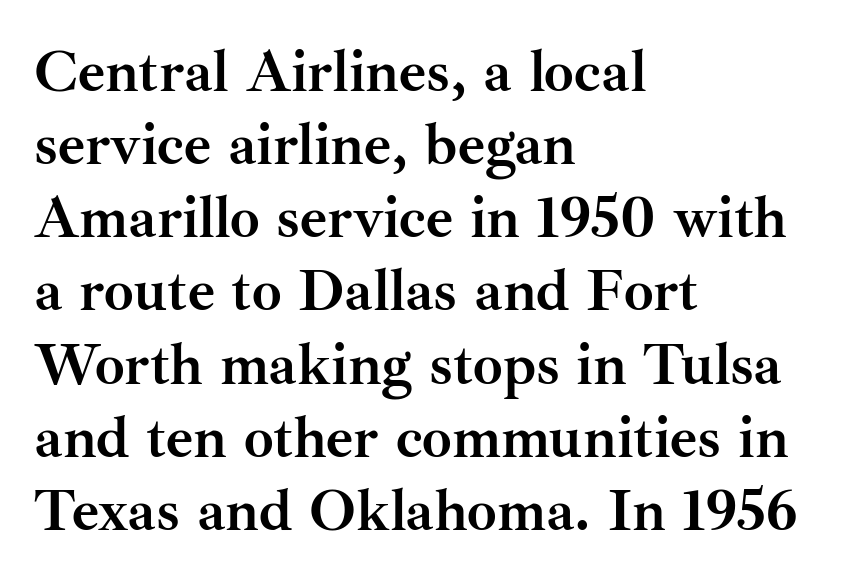
{"serif": "yes", "italic": "no", "bold": "yes", "weight": "semibold", "width": "normal", "stroke_contrast": "medium", "x_height": "small", "monospaced": "no", "underline": "no", "align": "left", "line_spacing_ratio": 1.24, "letter_spacing": "normal", "letter_spacing_em": 0.0, "glyph_px": 59}
